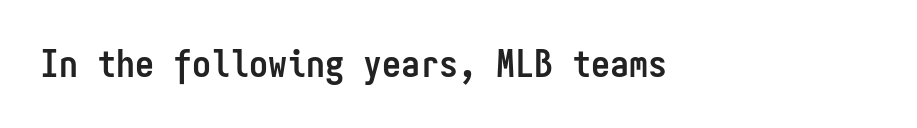
{"serif": "no", "italic": "no", "bold": "yes", "weight": "semibold", "width": "condensed", "stroke_contrast": "low", "x_height": "medium", "monospaced": "yes", "underline": "no", "align": "left", "letter_spacing": "normal", "letter_spacing_em": 0.0, "glyph_px": 38}
